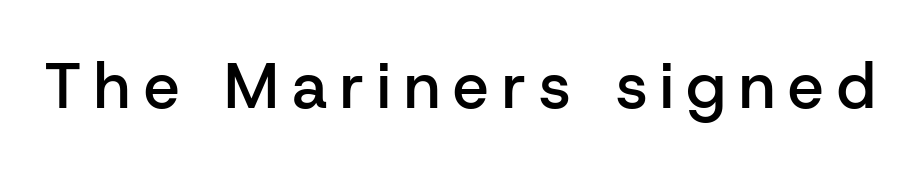
Students, note that the glyphs here are deliberately spaced far apart. The rendering uses a semibold face; strokes are thickened but not to full bold. I'd call this a sans setting — the letters go barefoot. A typesetter would mark this as roman, not italic. A clean baseline with only descenders dipping below it. These lines are rendered in a variable-pitch font.
